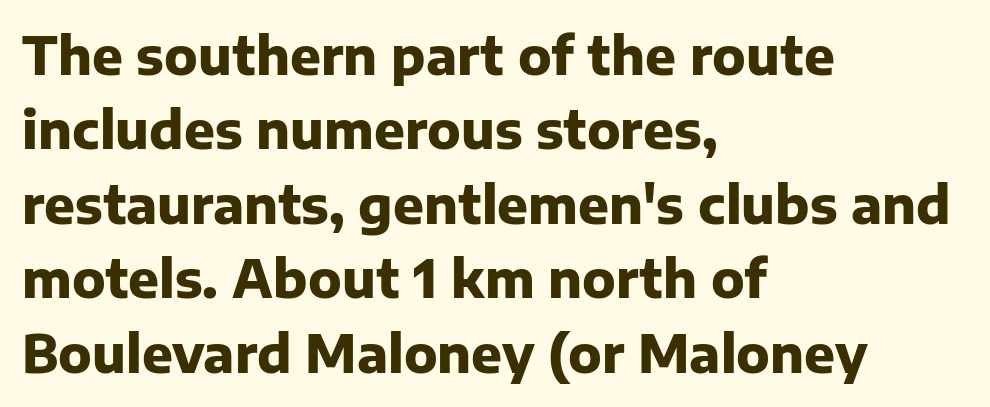
{"serif": "no", "italic": "no", "bold": "yes", "weight": "heavy", "width": "normal", "stroke_contrast": "low", "x_height": "medium", "monospaced": "no", "underline": "no", "align": "left", "line_spacing": "normal", "line_spacing_ratio": 1.46, "letter_spacing": "normal", "letter_spacing_em": 0.0, "glyph_px": 51}
